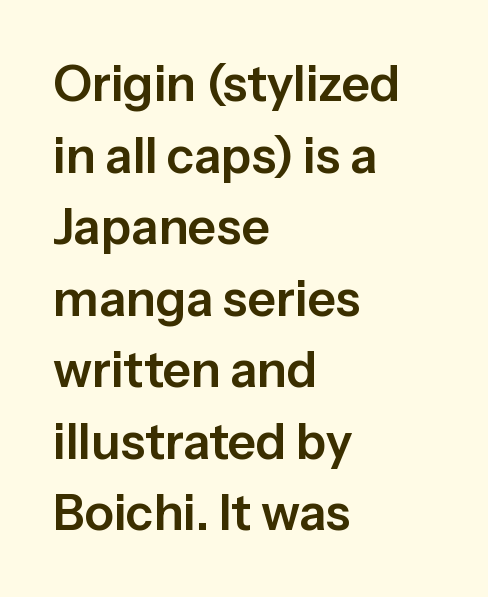
Q: Is the text italic (slanted)? A: No, it is upright.
Q: Is the typeface a serif or a sans-serif typeface? A: Sans-serif.
Q: Is the text underlined? A: No.
Q: How is the paragraph aligned? A: Left-aligned.
Q: Is the spacing between letters normal or unusually wide? A: Normal.
Q: Is the spacing between lines tight, normal or loose? A: Normal.
Q: Width (condensed, normal, or wide)? A: Normal.
Q: Stroke contrast? A: Low.
Q: x-height? A: Medium.
Q: Monospaced? A: No.
